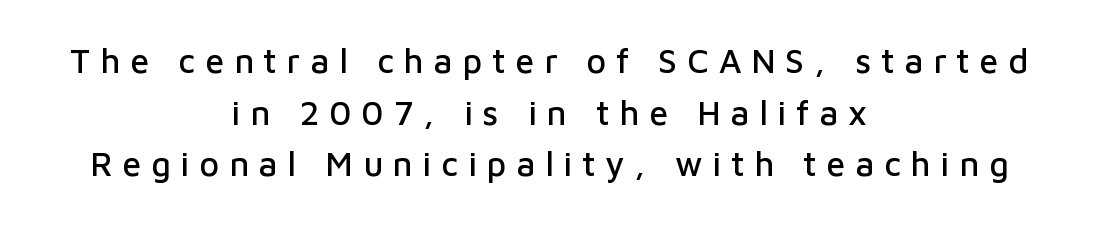
The image shows 34 px sans-serif type, upright; set centered, normal line spacing (1.52x), unusually wide letter spacing (+0.29 em), not underlined; low stroke contrast and a medium x-height.
